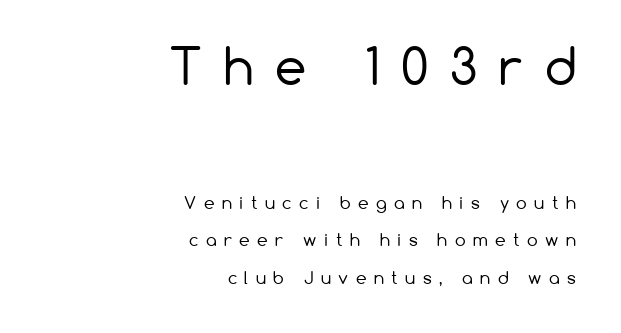
{"serif": "no", "italic": "no", "bold": "no", "weight": "regular", "width": "normal", "stroke_contrast": "low", "x_height": "medium", "monospaced": "no", "underline": "no", "align": "right", "line_spacing": "loose", "line_spacing_ratio": 2.2, "letter_spacing": "wide", "letter_spacing_em": 0.44, "larger_block": "first", "size_ratio": 2.94, "glyph_px": 50}
